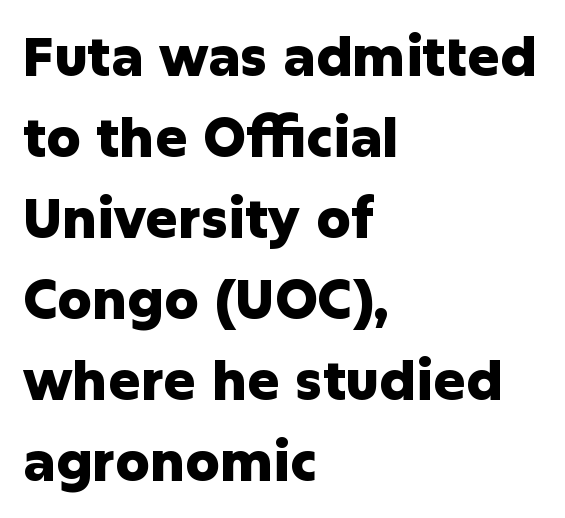
The image shows 54 px heavy sans-serif type, upright; set left-aligned, normal line spacing (1.5x), normal letter spacing, not underlined; low stroke contrast and a medium x-height.
